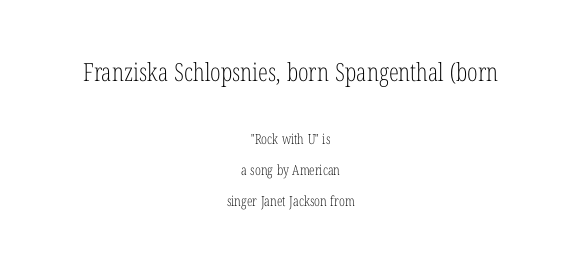
Notice how the stems are strictly vertical — no italics here. Is there much room between lines? Yes — plenty of vertical air separates them. Unbolded letterforms with no extra heft. Bigger letters appear in the top chunk; the bottom chunk is reduced.
